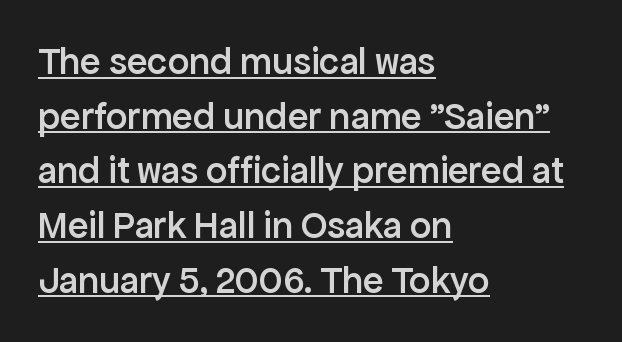
{"serif": "no", "italic": "no", "bold": "semi", "weight": "semibold", "width": "normal", "stroke_contrast": "low", "x_height": "medium", "monospaced": "no", "underline": "yes", "align": "left", "line_spacing": "normal", "line_spacing_ratio": 1.44, "letter_spacing": "normal", "letter_spacing_em": 0.0, "glyph_px": 38}
